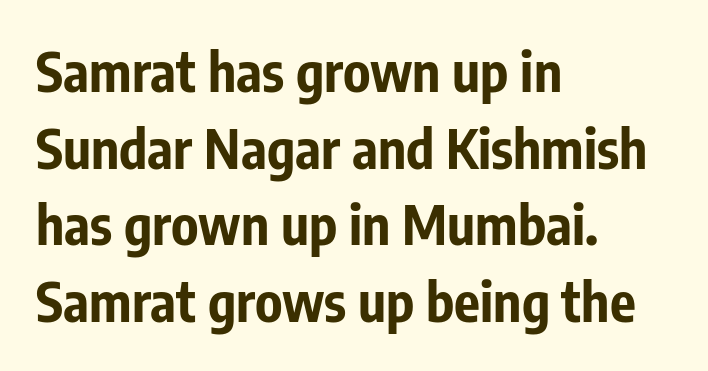
The image shows 54 px bold, condensed sans-serif type, upright; set left-aligned, normal line spacing (1.42x), normal letter spacing, not underlined; low stroke contrast and a medium x-height.
